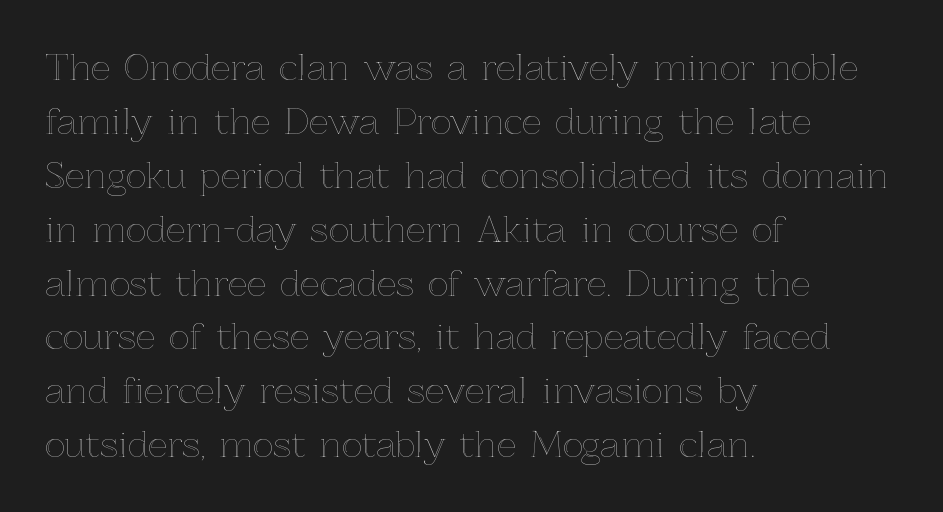
Q: Is the text italic (slanted)? A: No, it is upright.
Q: Is the text underlined? A: No.
Q: How is the paragraph aligned? A: Left-aligned.
Q: Is the spacing between letters normal or unusually wide? A: Normal.
Q: Is the spacing between lines tight, normal or loose? A: Normal.
Q: Width (condensed, normal, or wide)? A: Normal.
Q: x-height? A: Medium.
Q: Monospaced? A: No.
